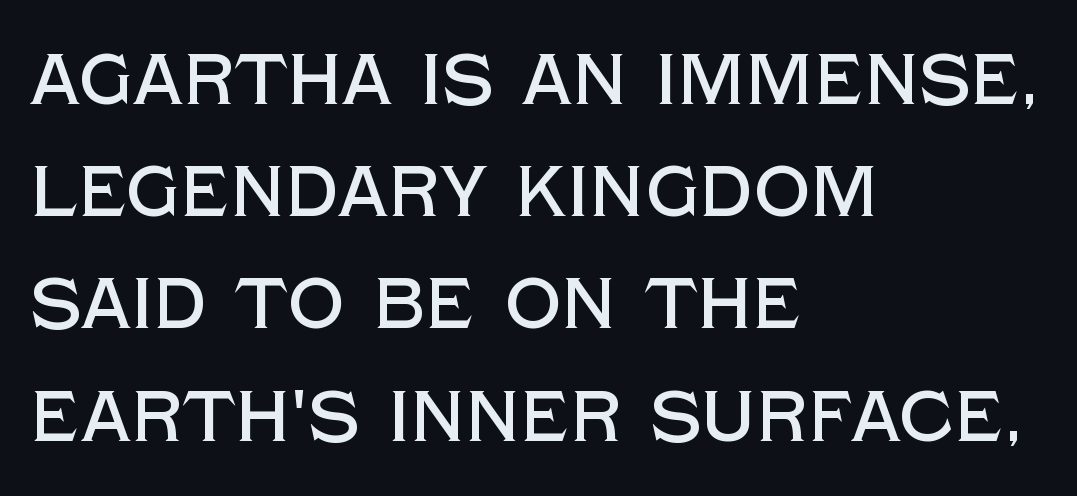
The letters carry no serifs — their stems end cleanly without finishing strokes. Is this a fixed-width face? No — the glyphs have proportional, varying widths. Successive baselines arrive at the customary interval. Reading down the block, your eye returns to a fixed left position each line. Caption: standard tracking, unaltered.
